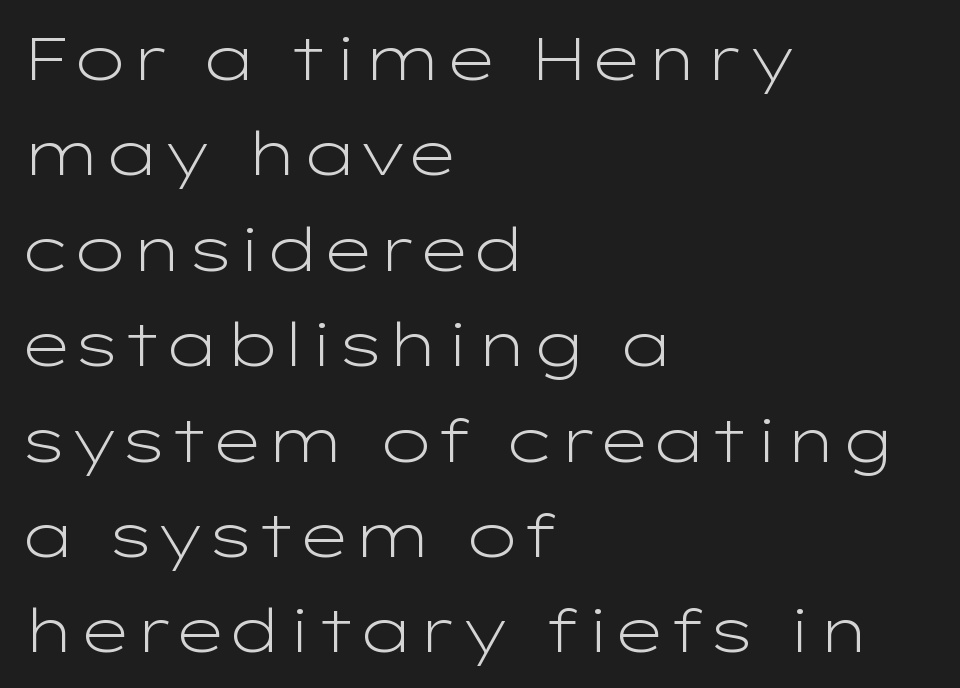
{"serif": "no", "italic": "no", "bold": "no", "weight": "light", "width": "wide", "stroke_contrast": "low", "x_height": "medium", "monospaced": "no", "underline": "no", "align": "left", "line_spacing": "normal", "line_spacing_ratio": 1.59, "letter_spacing": "normal", "letter_spacing_em": 0.0, "glyph_px": 60}
